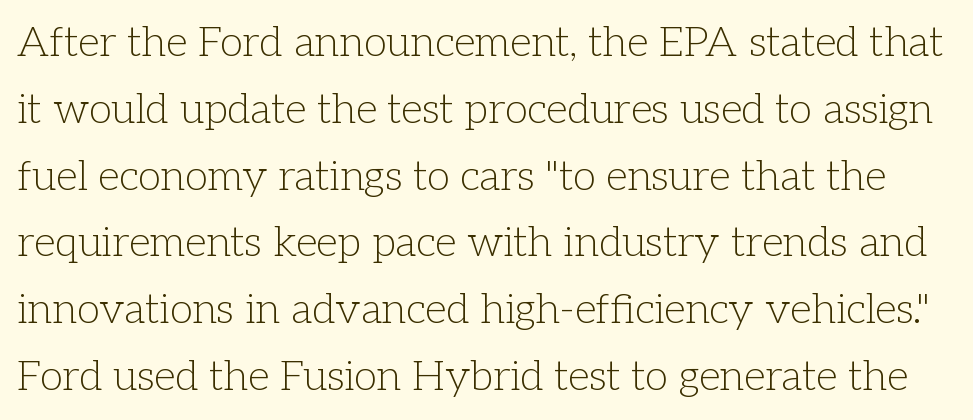
The image shows 42 px light serif type, upright; set normal line spacing (1.59x), normal letter spacing, not underlined; low stroke contrast and a medium x-height.
